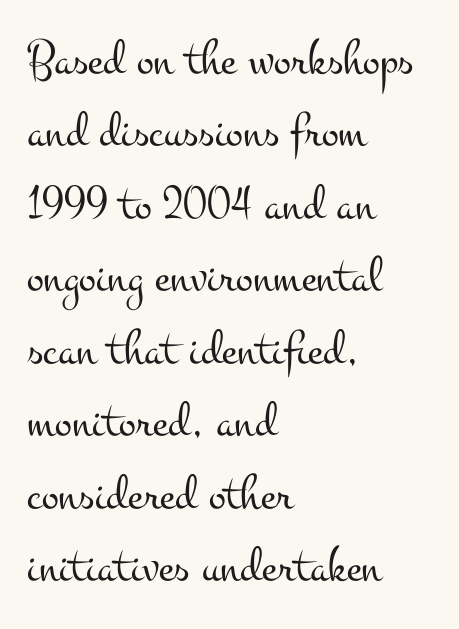
This rendering leaves character spacing at its baseline value. These lines are rendered in a variable-pitch font. Regular leading. One-word summary of the alignment: left.
